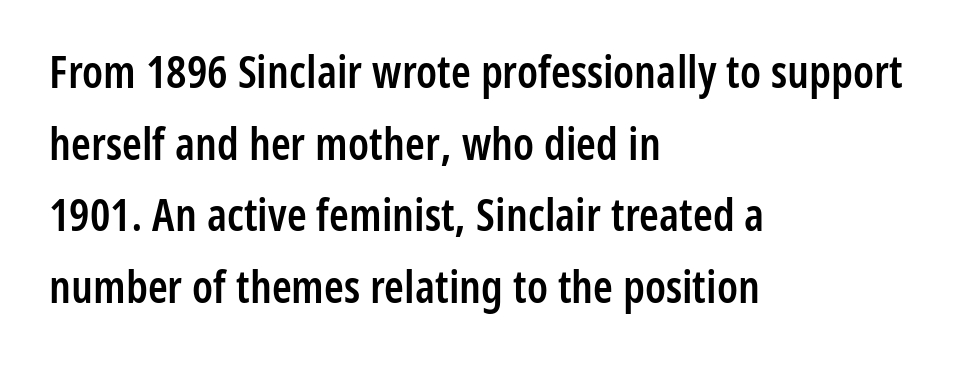
Is this a sans? Yes — the strokes have no serifs. What stands out about the letter spacing? Nothing — it is the standard amount. The sample has been set in demibold, a notch under bold. The space between consecutive lines is moderate.
